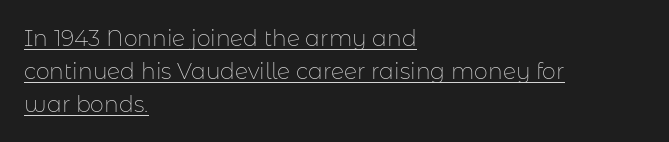
Does the leading feel generous? No, just average. Is this a heavy cut? Hardly; it is regular or lighter. Default kerning and tracking; the words read as compact shapes. Is there any slant? The stems are plumb.
